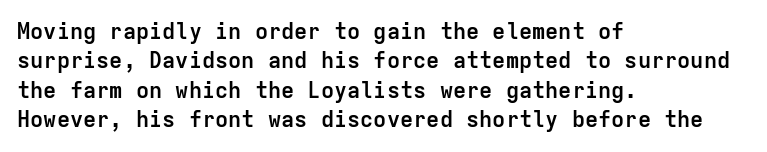
The vertical gap from one line to the next is medium. The rendering uses a bold face; every stroke is thick and dark. When letters stand straight like this, we call the style roman or upright. A typesetter would call this zero additional tracking.
